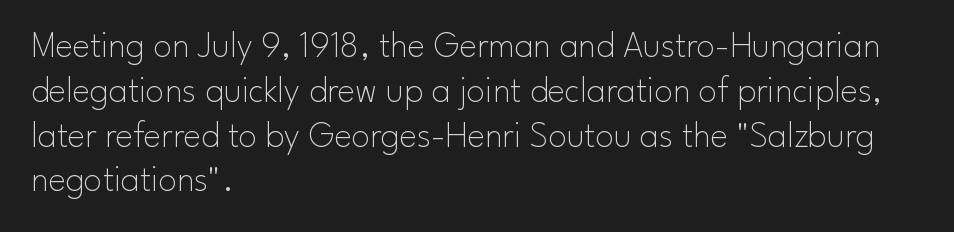
The gap between lines stays unmarked. The type sits square on the baseline with zero lean. The lines in this sample share a left origin and differ only in where they stop. The characters are drawn with everyday or finer stroke widths. The line texture is even and compact thanks to regular tracking. Font category for this specimen: sans-serif.
